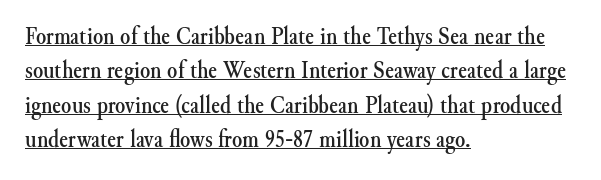
Q: Is the text italic (slanted)? A: No, it is upright.
Q: Is the text underlined? A: Yes.
Q: How is the paragraph aligned? A: Left-aligned.
Q: Is the spacing between letters normal or unusually wide? A: Normal.
Q: Is the spacing between lines tight, normal or loose? A: Normal.
